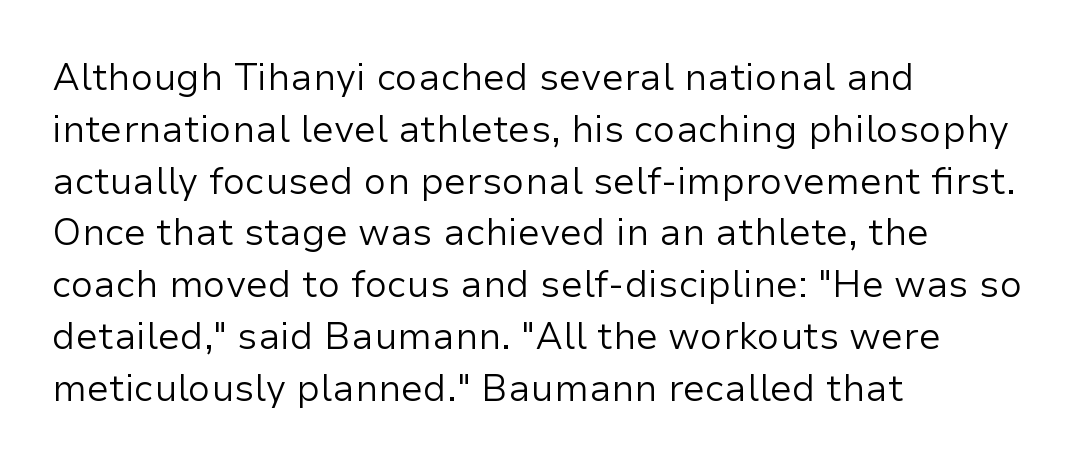
Q: Is the text bold? A: No.
Q: Is the text italic (slanted)? A: No, it is upright.
Q: Is the typeface a serif or a sans-serif typeface? A: Sans-serif.
Q: Is the text underlined? A: No.
Q: How is the paragraph aligned? A: Left-aligned.
Q: Is the spacing between letters normal or unusually wide? A: Normal.
Q: Is the spacing between lines tight, normal or loose? A: Normal.
Q: Width (condensed, normal, or wide)? A: Normal.
Q: Stroke contrast? A: Low.
Q: x-height? A: Medium.
Q: Monospaced? A: No.
